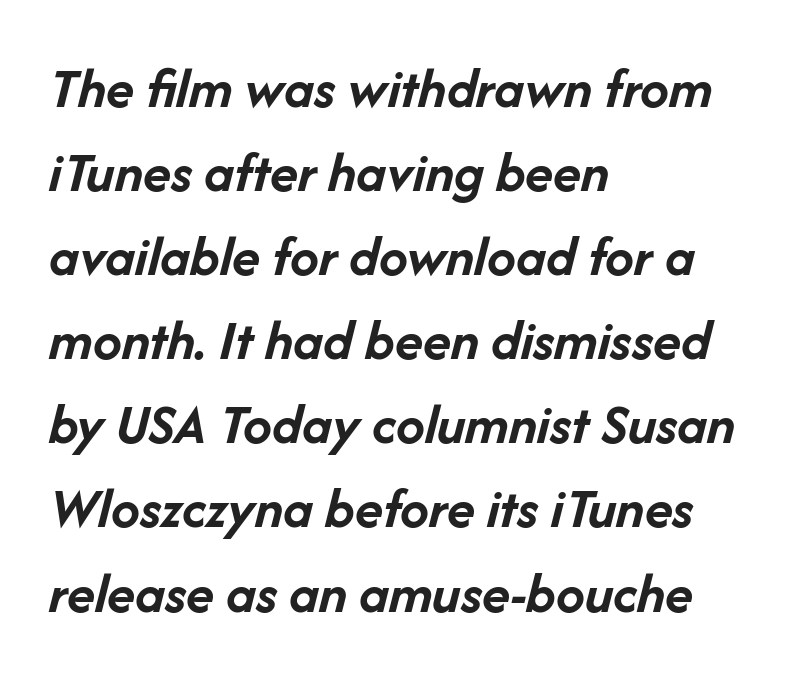
The image shows 58 px semibold type, italic (leaning right); set left-aligned, normal line spacing (1.45x), normal letter spacing, not underlined; low stroke contrast and a medium x-height.
